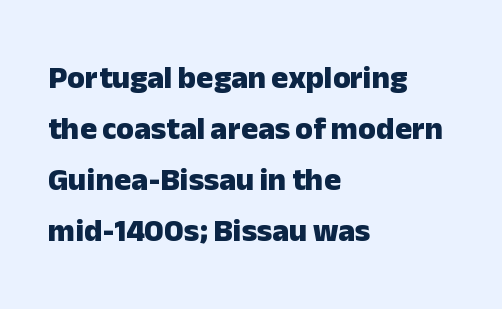
{"serif": "no", "italic": "no", "bold": "yes", "weight": "heavy", "width": "normal", "stroke_contrast": "low", "x_height": "medium", "monospaced": "no", "underline": "no", "align": "left", "line_spacing": "normal", "line_spacing_ratio": 1.59, "letter_spacing": "normal", "letter_spacing_em": 0.0, "glyph_px": 32}
